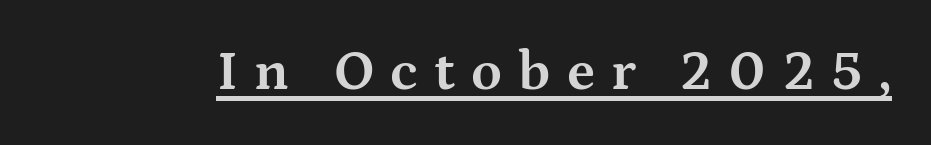
Q: Is the text bold? A: Yes.
Q: Is the text italic (slanted)? A: No, it is upright.
Q: Is the typeface a serif or a sans-serif typeface? A: Serif.
Q: Is the text underlined? A: Yes.
Q: Is the spacing between letters normal or unusually wide? A: Unusually wide.
Q: Width (condensed, normal, or wide)? A: Wide.
Q: Stroke contrast? A: Medium.
Q: x-height? A: Medium.
Q: Monospaced? A: No.
